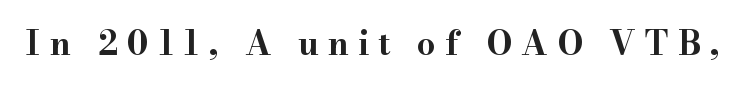
Look at the bottom of the vertical strokes: they flare into serifs here. Words appear elongated and porous because spacing is wide. Think of a printed novel: that variable character pitch is what you see here. Characters remain perfectly vertical along every line.
